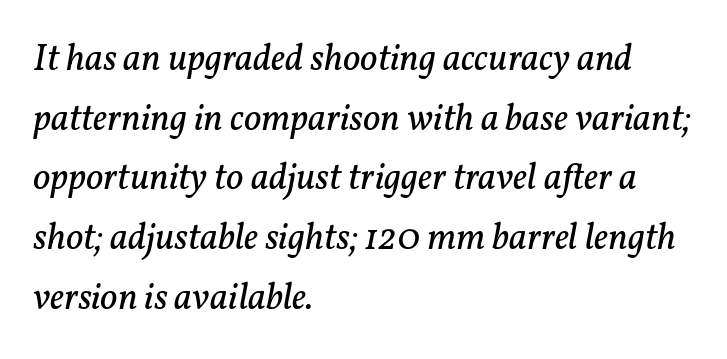
The image shows 38 px regular-weight serif type, italic (leaning right); set left-aligned, normal line spacing (1.57x), normal letter spacing, not underlined; low stroke contrast and a medium x-height.
